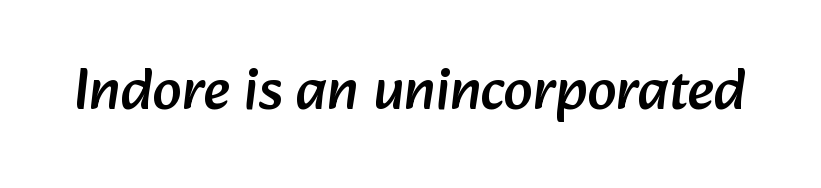
Q: Is the typeface a serif or a sans-serif typeface? A: Sans-serif.
Q: Is the text underlined? A: No.
Q: Is the spacing between letters normal or unusually wide? A: Normal.
Q: Width (condensed, normal, or wide)? A: Normal.
Q: Stroke contrast? A: Low.
Q: x-height? A: Medium.
Q: Monospaced? A: No.
